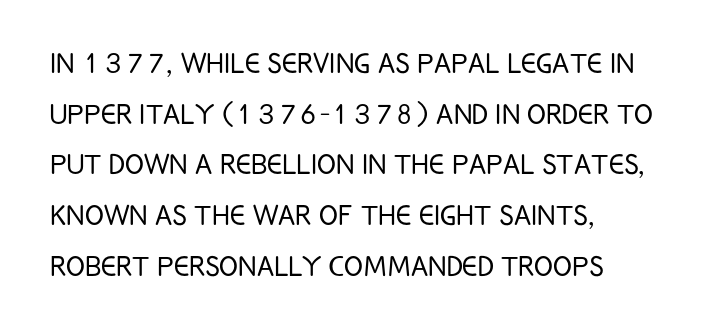
The image shows 35 px light, condensed sans-serif type, upright; set left-aligned, normal line spacing (1.45x), normal letter spacing, not underlined; low stroke contrast and a large x-height.
